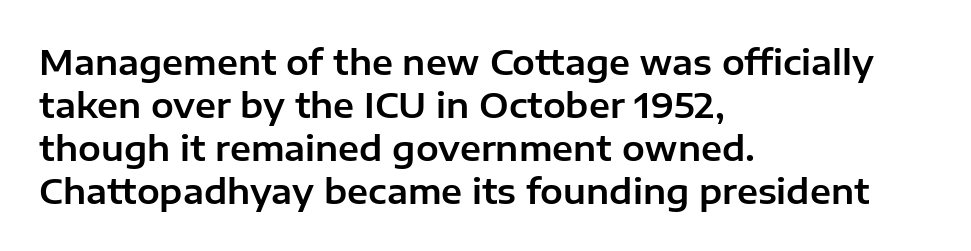
Q: Is the text italic (slanted)? A: No, it is upright.
Q: Is the typeface a serif or a sans-serif typeface? A: Sans-serif.
Q: Is the text underlined? A: No.
Q: How is the paragraph aligned? A: Left-aligned.
Q: Is the spacing between letters normal or unusually wide? A: Normal.
Q: Is the spacing between lines tight, normal or loose? A: Normal.
Q: Width (condensed, normal, or wide)? A: Normal.
Q: Stroke contrast? A: Low.
Q: x-height? A: Medium.
Q: Monospaced? A: No.
